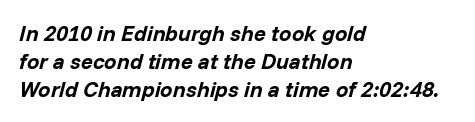
This rendering features lettering with no underline. Inter-character spacing is left at the font's built-in metrics. In terms of posture, this sample is oblique. Visually the block forms a straight wall on the left and a jagged coastline on the right. Reading down the column, the eye jumps a familiar distance to each next line. A full-strength bold gives these letters their thick strokes.
